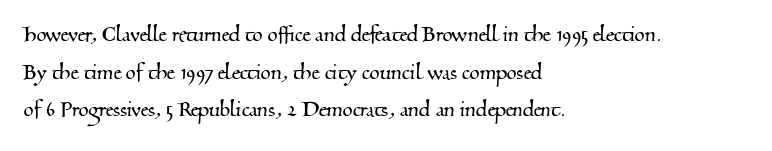
{"underline": "no", "align": "left", "line_spacing": "normal", "line_spacing_ratio": 1.45, "letter_spacing": "normal", "letter_spacing_em": 0.0, "glyph_px": 26}
